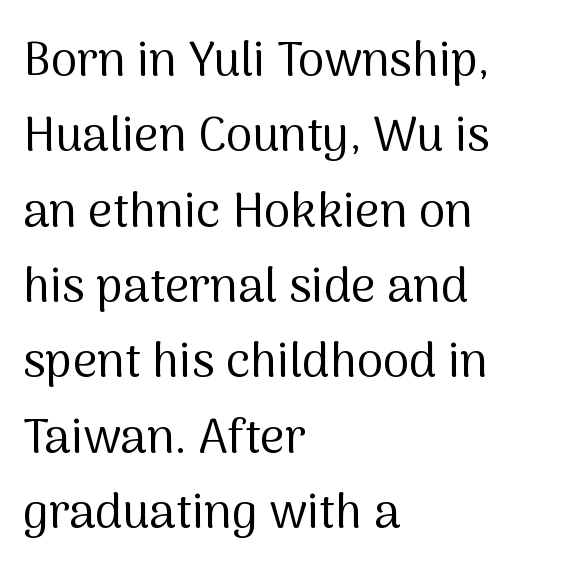
Q: Is the text bold? A: No.
Q: Is the text italic (slanted)? A: No, it is upright.
Q: Is the typeface a serif or a sans-serif typeface? A: Sans-serif.
Q: Is the text underlined? A: No.
Q: How is the paragraph aligned? A: Left-aligned.
Q: Is the spacing between letters normal or unusually wide? A: Normal.
Q: Is the spacing between lines tight, normal or loose? A: Normal.
Q: Width (condensed, normal, or wide)? A: Normal.
Q: Stroke contrast? A: Medium.
Q: x-height? A: Medium.
Q: Monospaced? A: No.
